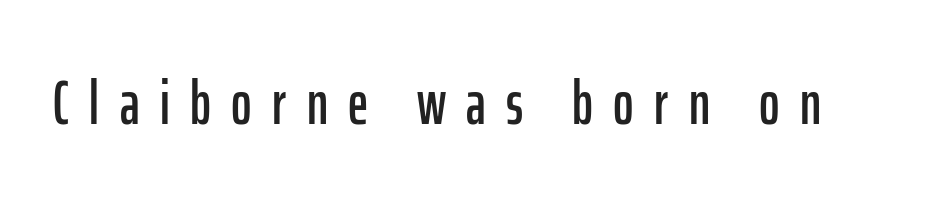
The image shows 62 px condensed sans-serif type, upright; set unusually wide letter spacing (+0.33 em), not underlined; low stroke contrast and a medium x-height.
